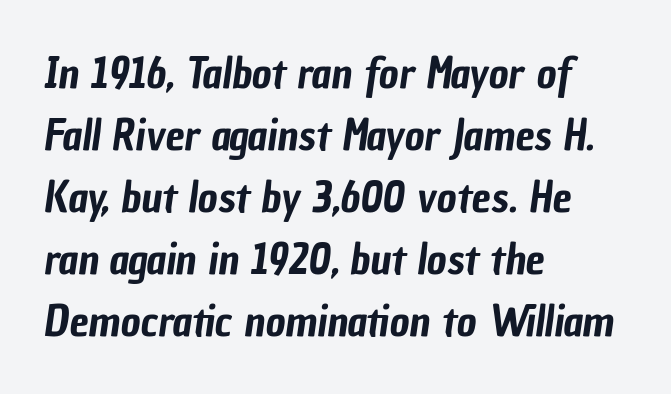
{"serif": "no", "width": "condensed", "stroke_contrast": "low", "x_height": "medium", "monospaced": "no", "underline": "no", "align": "left", "line_spacing": "normal", "line_spacing_ratio": 1.44, "letter_spacing": "normal", "letter_spacing_em": 0.0, "glyph_px": 43}
